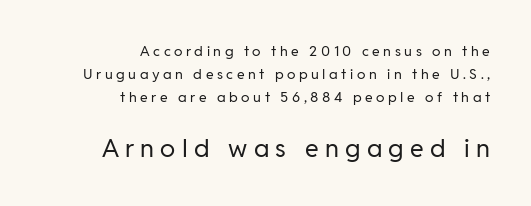
{"italic": "no", "bold": "no", "underline": "no", "align": "right", "line_spacing": "normal", "line_spacing_ratio": 1.66, "letter_spacing": "wide", "letter_spacing_em": 0.25, "larger_block": "second", "size_ratio": 1.79, "glyph_px": 25}
